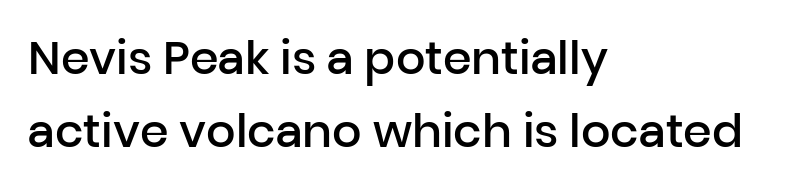
The image shows 46 px semibold sans-serif type, upright; set left-aligned, normal line spacing (1.58x), normal letter spacing, not underlined; low stroke contrast and a medium x-height.
